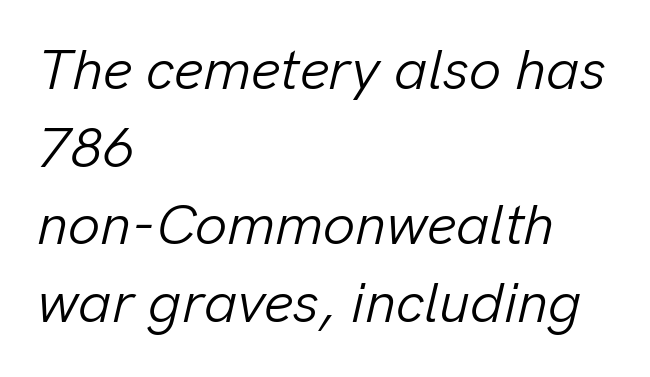
The image shows 57 px light type, italic (leaning right); set left-aligned, normal line spacing (1.36x), normal letter spacing, not underlined; low stroke contrast and a medium x-height.
